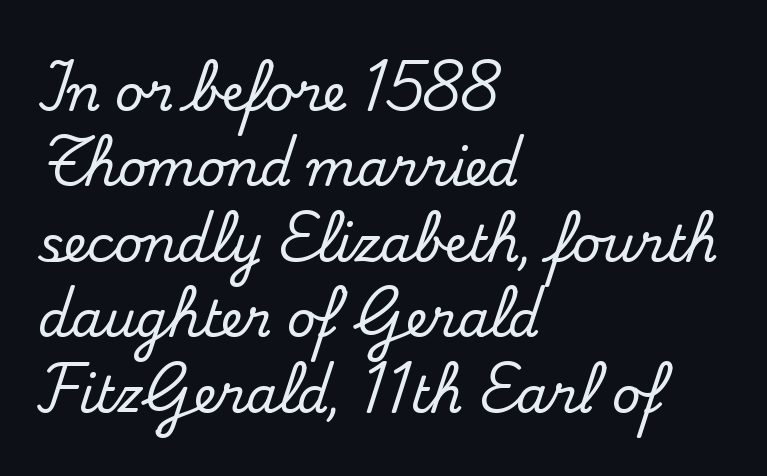
Q: Is the text italic (slanted)? A: Yes.
Q: Is the text underlined? A: No.
Q: How is the paragraph aligned? A: Left-aligned.
Q: Is the spacing between letters normal or unusually wide? A: Normal.
Q: Is the spacing between lines tight, normal or loose? A: Normal.
Q: Width (condensed, normal, or wide)? A: Normal.
Q: Stroke contrast? A: Medium.
Q: x-height? A: Small.
Q: Monospaced? A: No.
